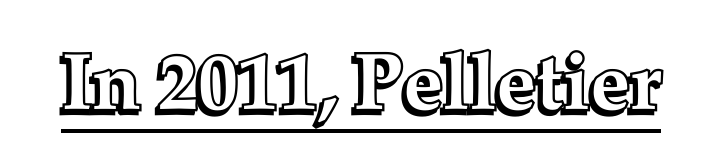
The image shows 80 px text type, upright; set normal letter spacing, underlined; a medium x-height.
